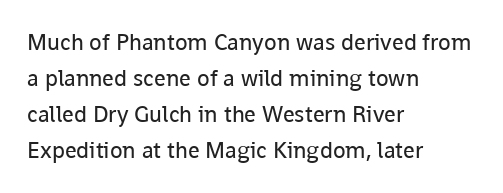
The image shows 23 px text type, upright; set left-aligned, normal line spacing (1.57x), normal letter spacing, not underlined.
